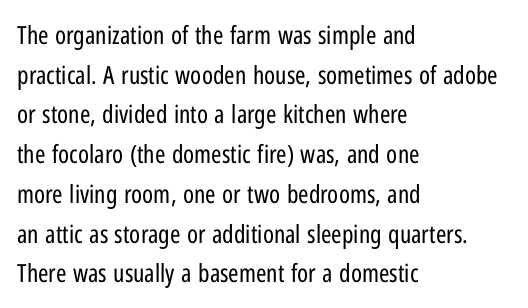
No italicization has been applied; the sample stays upright. Which margin do the lines hug? The left one — the right edge is uneven. Interline gaps are of average width in this sample. Descender tails drop into unmarked territory.
